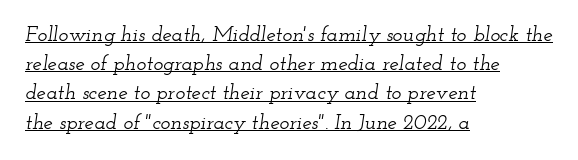
{"italic": "yes", "lean": "right", "slant_degrees": 12, "underline": "yes", "align": "left", "line_spacing": "normal", "line_spacing_ratio": 1.39, "letter_spacing": "normal", "letter_spacing_em": 0.0, "glyph_px": 21}
